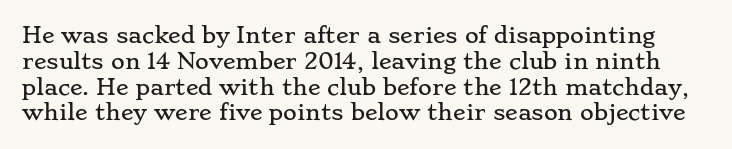
The image shows 21 px text type, upright; set line spacing 1.23x, normal letter spacing, not underlined.
